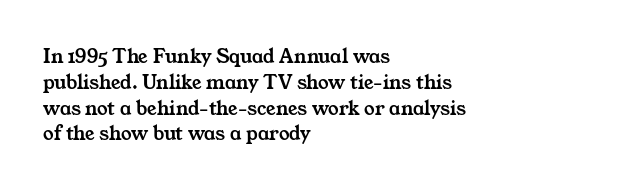
Q: Is the text underlined? A: No.
Q: How is the paragraph aligned? A: Left-aligned.
Q: Is the spacing between letters normal or unusually wide? A: Normal.
